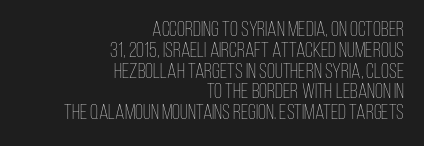
The image shows 21 px text type, upright; set right-aligned, tight line spacing (0.99x), normal letter spacing, not underlined.
